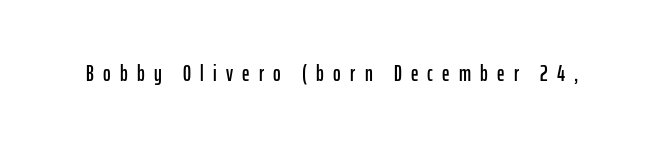
The image shows 23 px text type, upright; set unusually wide letter spacing (+0.4 em), not underlined.
